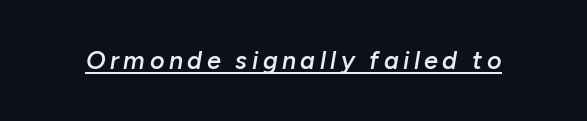
The image shows 25 px text type, italic (leaning right); set underlined.
